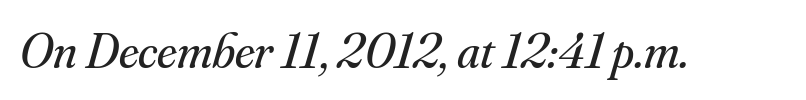
The axis of the letterforms is tilted away from vertical. These lines are rendered in a variable-pitch font. This sample uses plain, unmodified letter spacing. Little horizontal feet cap the strokes, marking this as serif type. Stroke mass is kept to a normal reading level or below. Has an underline been added? It has not.
